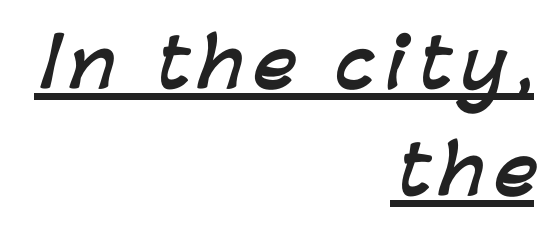
Q: Is the text bold? A: Yes.
Q: Is the typeface a serif or a sans-serif typeface? A: Sans-serif.
Q: Is the text underlined? A: Yes.
Q: How is the paragraph aligned? A: Right-aligned.
Q: Is the spacing between lines tight, normal or loose? A: Normal.
Q: Width (condensed, normal, or wide)? A: Normal.
Q: Stroke contrast? A: Low.
Q: x-height? A: Medium.
Q: Monospaced? A: No.
